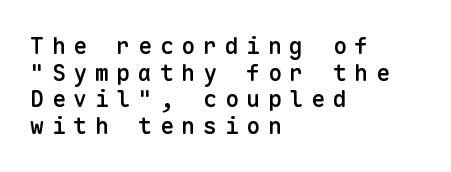
The image shows 23 px text type, upright; set left-aligned, line spacing 1.16x, unusually wide letter spacing (+0.34 em), not underlined.
